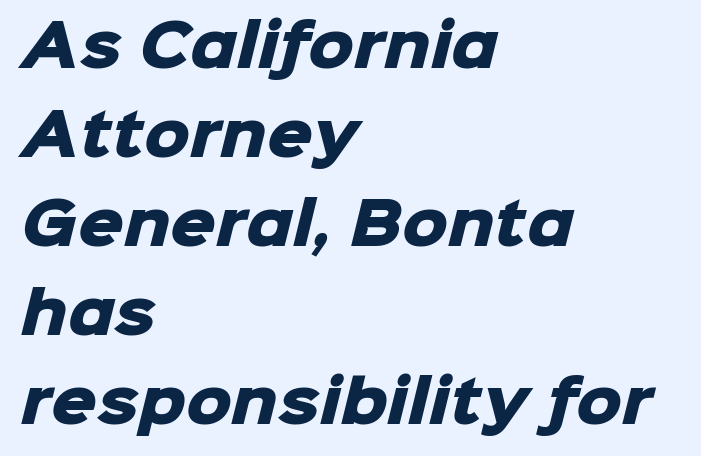
{"serif": "no", "bold": "yes", "weight": "heavy", "width": "normal", "stroke_contrast": "low", "x_height": "medium", "monospaced": "no", "underline": "no", "align": "left", "line_spacing": "normal", "line_spacing_ratio": 1.56, "letter_spacing": "normal", "letter_spacing_em": 0.0, "glyph_px": 57}
